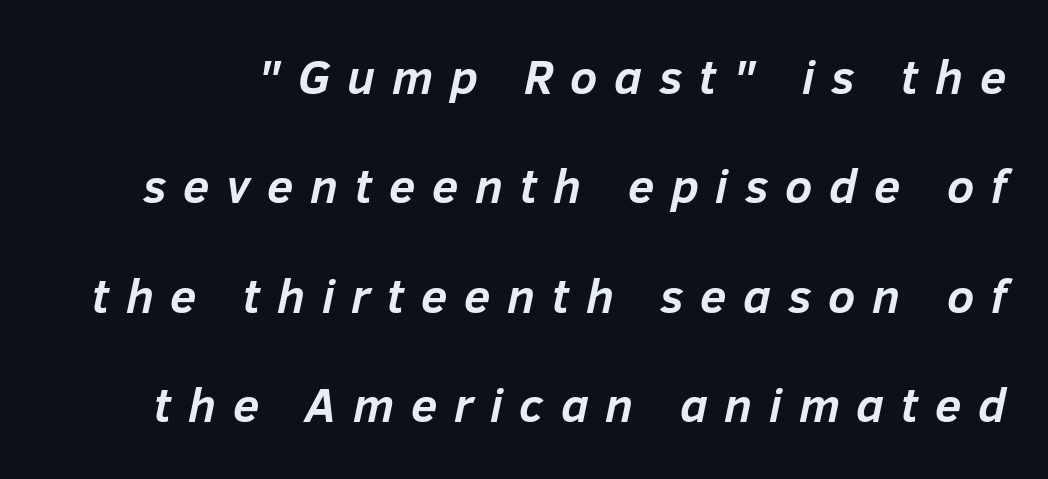
Notice the wide empty band between every row — that's loose leading. These lines are rendered in a variable-pitch font. A dark, heavy texture on the line: the type is bold. The typography opts for an oblique posture over an upright one. The letterforms stand isolated, each surrounded by extra space.
